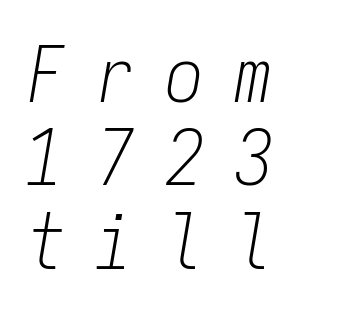
{"italic": "yes", "lean": "right", "slant_degrees": 9, "bold": "no", "weight": "light", "width": "condensed", "stroke_contrast": "low", "x_height": "medium", "monospaced": "yes", "underline": "no", "align": "left", "line_spacing": "tight", "line_spacing_ratio": 1.07, "letter_spacing": "wide", "letter_spacing_em": 0.39, "glyph_px": 78}
